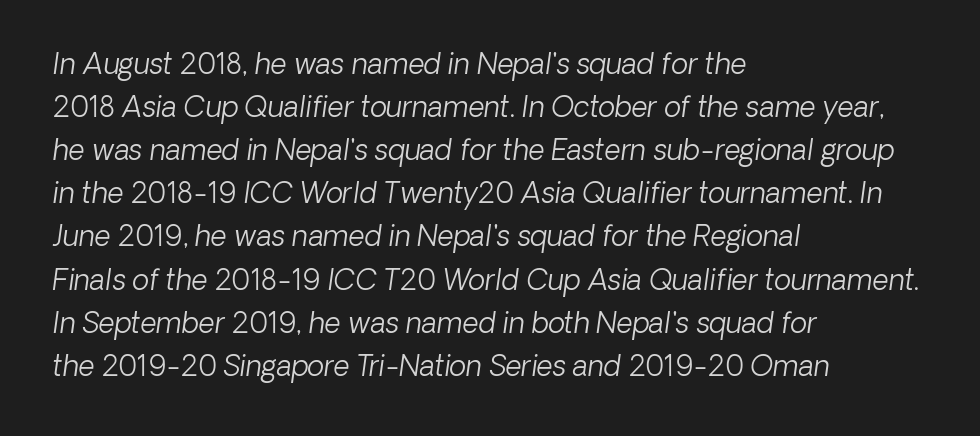
Q: Is the text bold? A: No.
Q: Is the typeface a serif or a sans-serif typeface? A: Sans-serif.
Q: Is the text underlined? A: No.
Q: How is the paragraph aligned? A: Left-aligned.
Q: Is the spacing between letters normal or unusually wide? A: Normal.
Q: Is the spacing between lines tight, normal or loose? A: Normal.
Q: Width (condensed, normal, or wide)? A: Normal.
Q: Stroke contrast? A: Low.
Q: x-height? A: Medium.
Q: Monospaced? A: No.
